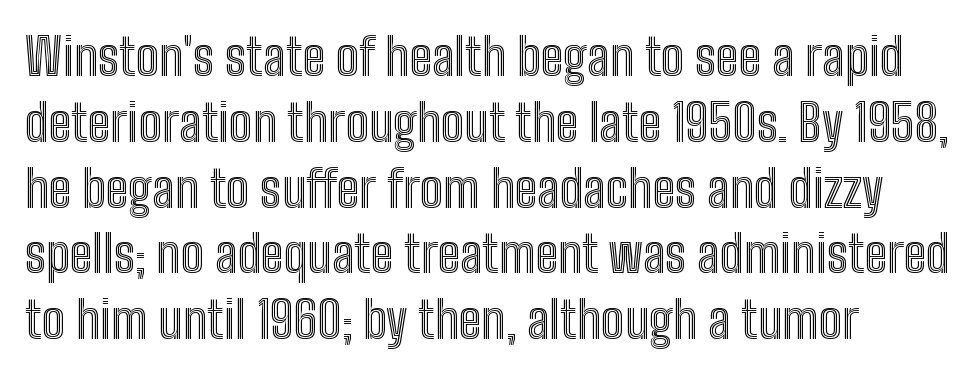
{"italic": "no", "width": "condensed", "x_height": "medium", "monospaced": "no", "underline": "no", "line_spacing": "normal", "line_spacing_ratio": 1.29, "letter_spacing": "normal", "letter_spacing_em": 0.0, "glyph_px": 51}
